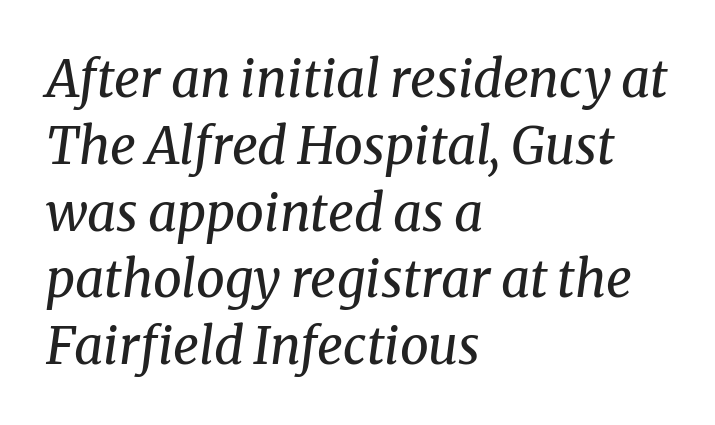
{"serif": "yes", "italic": "yes", "lean": "right", "slant_degrees": 8, "bold": "no", "weight": "regular", "width": "normal", "stroke_contrast": "medium", "x_height": "medium", "monospaced": "no", "underline": "no", "align": "left", "line_spacing": "normal", "line_spacing_ratio": 1.31, "letter_spacing": "normal", "letter_spacing_em": 0.0, "glyph_px": 51}
